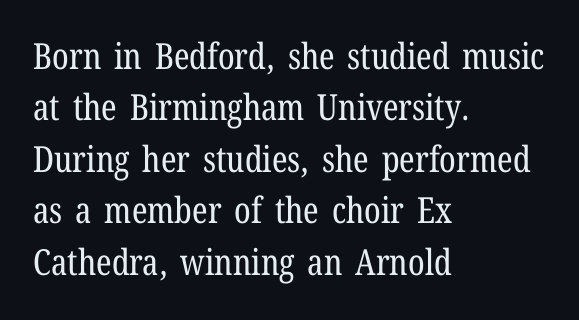
The image shows 36 px regular-weight, condensed serif type, upright; set left-aligned, normal line spacing (1.43x), normal letter spacing, not underlined; low stroke contrast and a medium x-height.
